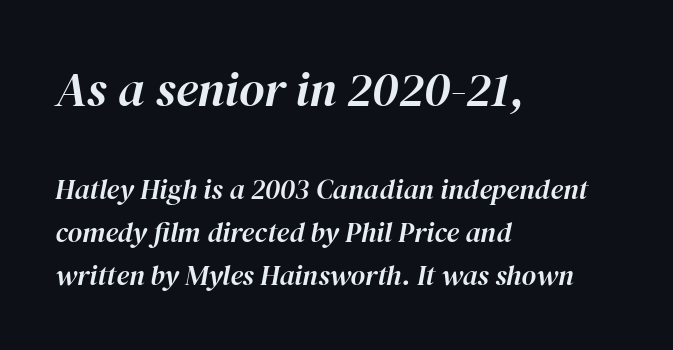
The vertical gap from one line to the next is medium. Honestly, the letter spacing is just normal — you wouldn't notice it. Characters are canted at an angle relative to the baseline's perpendicular. Look at the glyph heights: the upper group is clearly the bigger setting. These lines stack with their left ends in a neat column.
